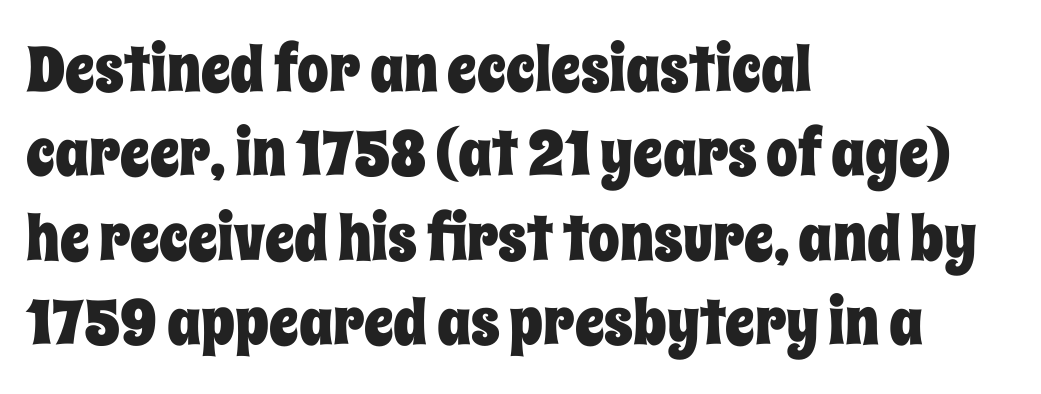
The letters stand upright; this is a roman face. Leading matches the norm, producing a regular column. The paragraph has a hard left edge and a soft right edge. Spacing verdict: proportional, widths tailored to each character. Underline: absent.
